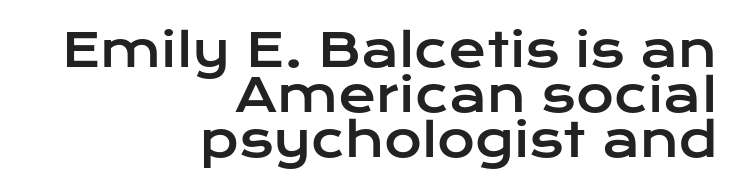
The image shows 46 px wide sans-serif type, upright; set right-aligned, tight line spacing (0.98x), normal letter spacing, not underlined; low stroke contrast and a medium x-height.
